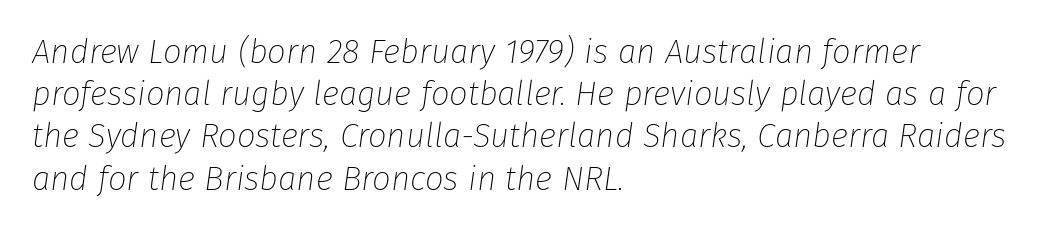
The image shows 33 px thin type, italic (leaning right); set left-aligned, normal line spacing (1.28x), normal letter spacing, not underlined; low stroke contrast and a medium x-height.
